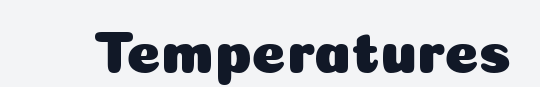
The image shows 59 px sans-serif type, upright; set normal letter spacing, not underlined; low stroke contrast and a medium x-height.
